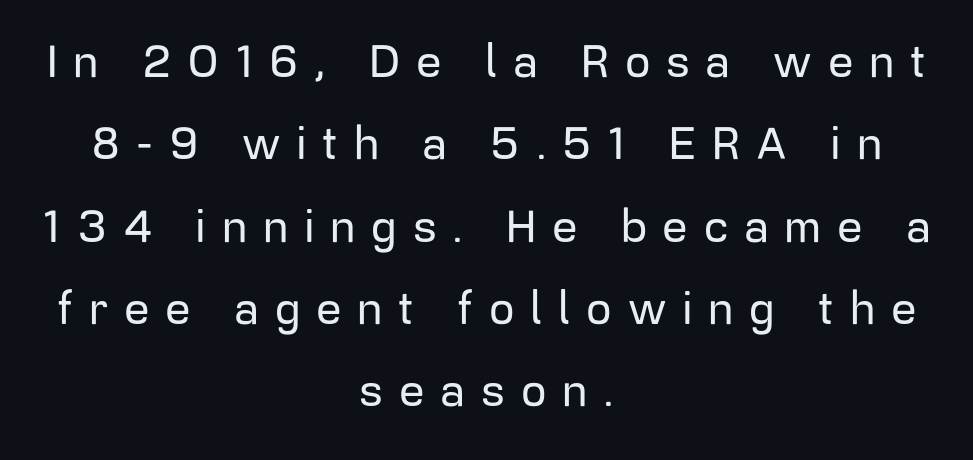
The space directly below the letters is spotless. Horizontally, the lines are justified to the midpoint only. Does the lettering tilt? It doesn't — this is upright. You could not count columns in this text — the font is proportionally spaced. Note: no serifs on the glyphs. Tracking value appears strongly positive — letters spread wide.
